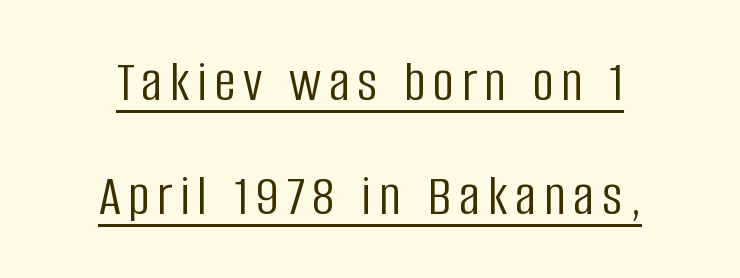
Q: Is the text bold? A: No.
Q: Is the text italic (slanted)? A: No, it is upright.
Q: Is the typeface a serif or a sans-serif typeface? A: Sans-serif.
Q: Is the text underlined? A: Yes.
Q: How is the paragraph aligned? A: Centered.
Q: Is the spacing between lines tight, normal or loose? A: Loose.
Q: Width (condensed, normal, or wide)? A: Condensed.
Q: Stroke contrast? A: Low.
Q: x-height? A: Large.
Q: Monospaced? A: No.
